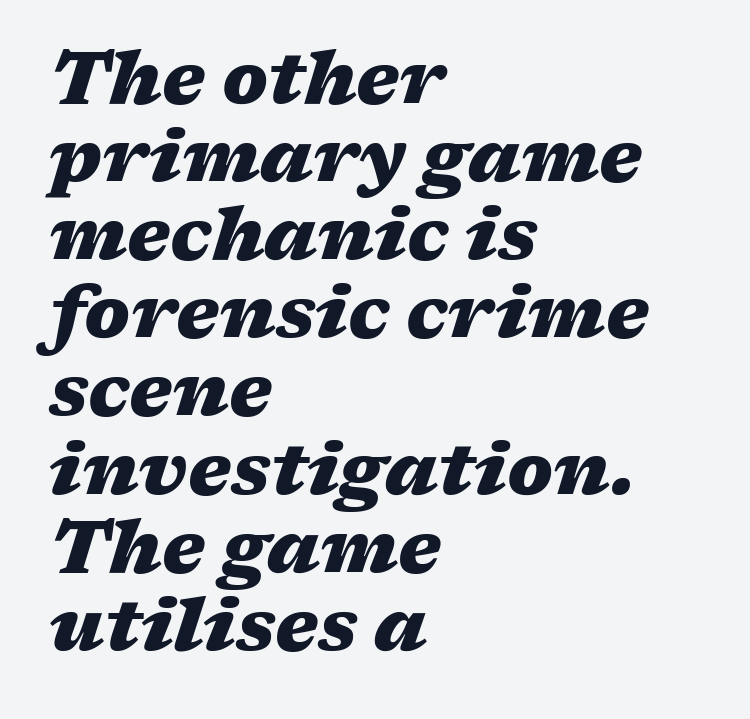
Stroke thickness is high; the sample reads as a true bold. Is the block centered? No — it sits flush against the left margin. Descenders are the only things crossing below the line. How would I describe the line gaps? Narrow and economical. The face used here is proportionally spaced, like ordinary book or web type.
